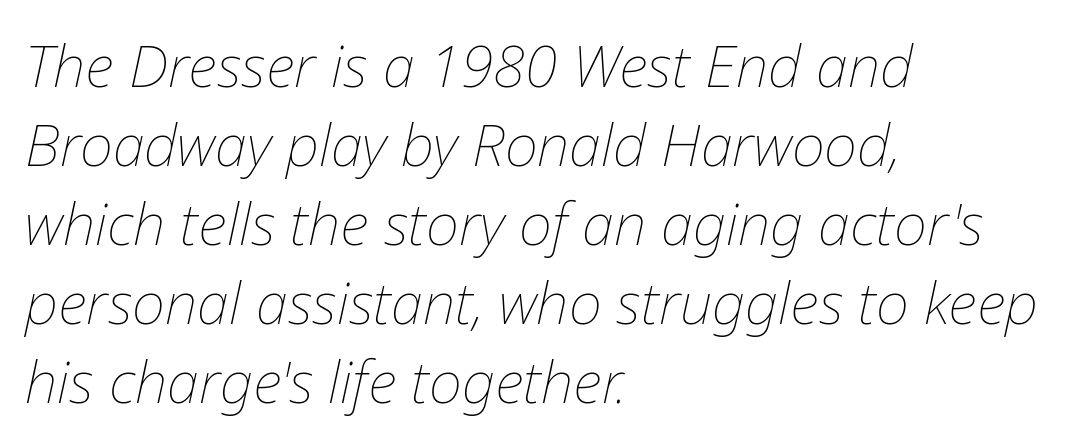
Each stroke keeps to a modest, everyday thickness or less. The rendering uses natural spacing where letterforms have individual widths. The lines in this sample share a left origin and differ only in where they stop. Spacing between characters is what you'd get straight out of the box. Notice how descenders clear the ascenders below comfortably — that's standard leading. The text carries the slant typical of an italic or oblique font.
